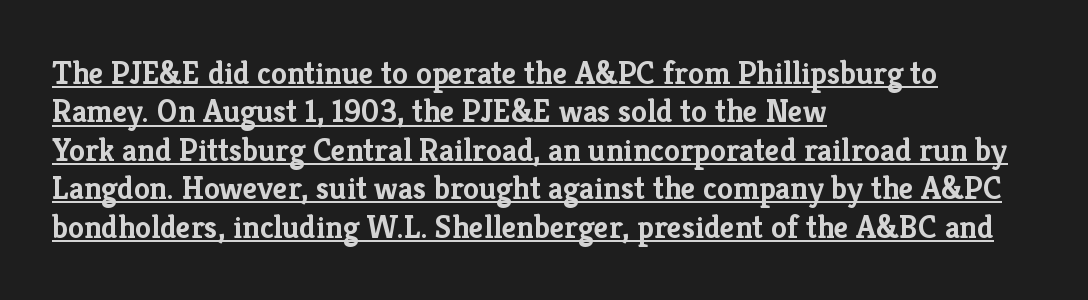
Caption: lettering with a line underneath. You can tell it's not italic because the verticals are truly vertical. All the whitespace from short lines collects on the right. Is this a sans? No — the strokes have serifs. The sample has been set heavy, in full bold. Do the characters align in a grid? No, the font is proportional.
